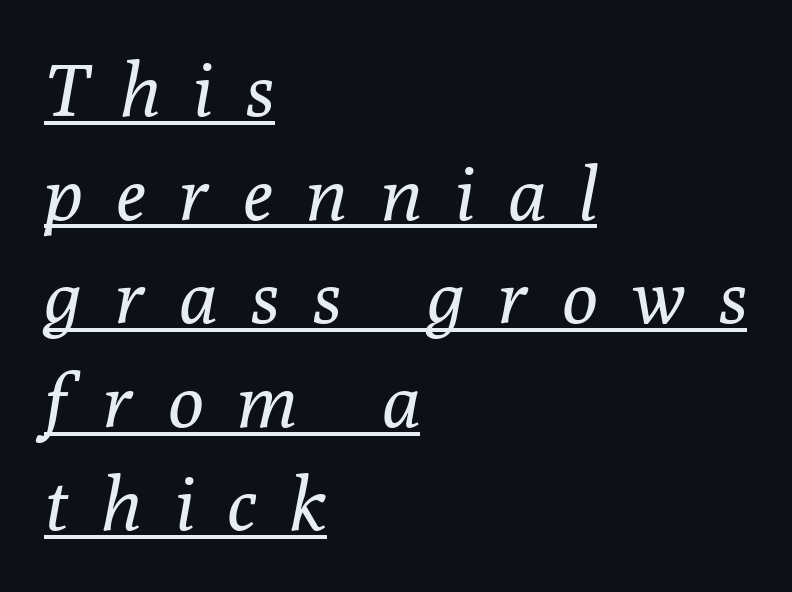
Italic? Definitely — the glyphs are oblique. Summary of weight: not heavy and not bold. Note the varied advance widths — an 'i' is clearly narrower than an 'm'. Line starts are locked; line ends wander. Is there an underline? Yes — a line sits under the letters. Little horizontal feet cap the strokes, marking this as serif type.
